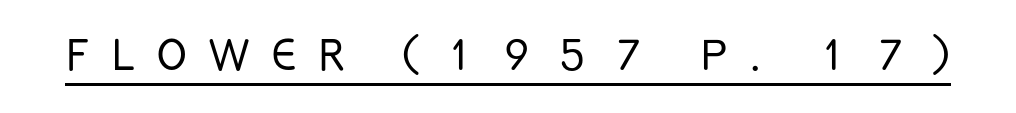
{"serif": "no", "italic": "no", "bold": "no", "weight": "light", "width": "condensed", "stroke_contrast": "low", "x_height": "large", "monospaced": "no", "underline": "yes", "letter_spacing": "wide", "letter_spacing_em": 0.41, "glyph_px": 55}
